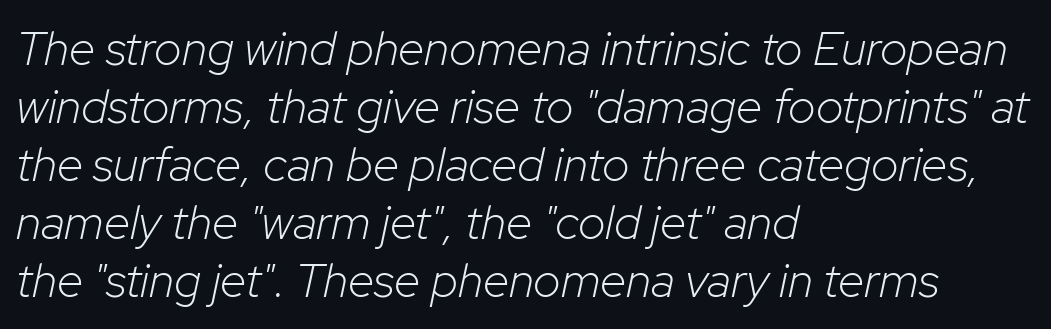
Q: Is the text bold? A: No.
Q: Is the text italic (slanted)? A: Yes, it leans right by about 12 degrees.
Q: Is the text underlined? A: No.
Q: How is the paragraph aligned? A: Left-aligned.
Q: Is the spacing between letters normal or unusually wide? A: Normal.
Q: Width (condensed, normal, or wide)? A: Normal.
Q: Stroke contrast? A: Low.
Q: x-height? A: Medium.
Q: Monospaced? A: No.
